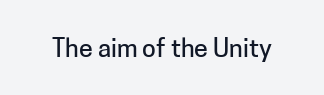
{"italic": "no", "underline": "no", "letter_spacing": "normal", "letter_spacing_em": 0.0, "glyph_px": 25}
